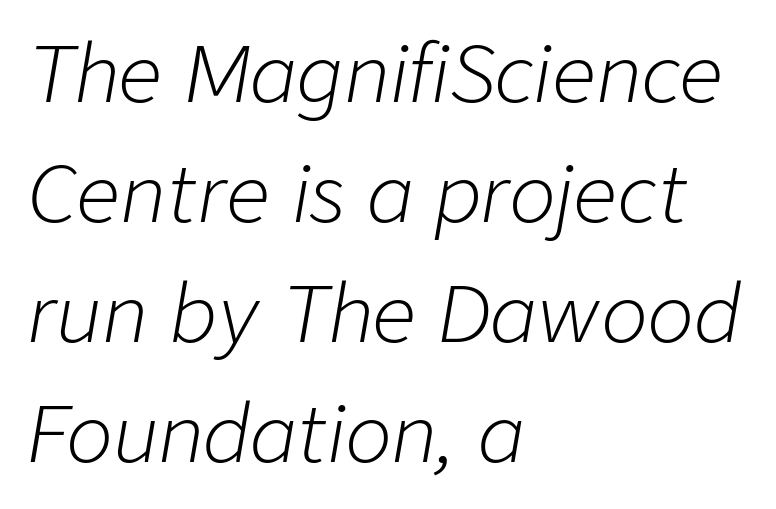
When letters slant like this, we call the style italic. Think of a printed novel: that variable character pitch is what you see here. Evenly set lines give the paragraph a standard silhouette. Unmarked baselines from the first word to the last. The font sits on the lighter half of the weight spectrum, regular included.
